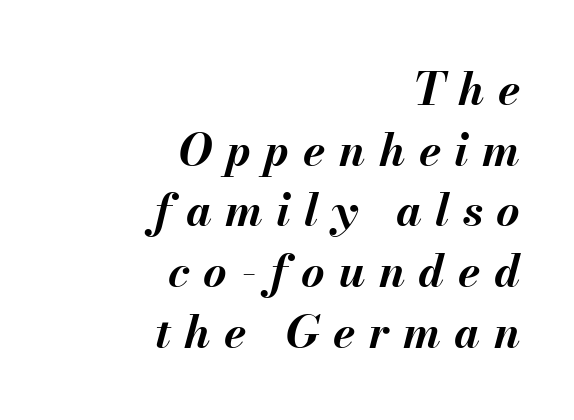
These lines are rendered in a variable-pitch font. Weight: bold. Caption: multi-line text, flush right, ragged left. This rendering features lettering with no underline. The passage shown has open, widely tracked lettering throughout.
